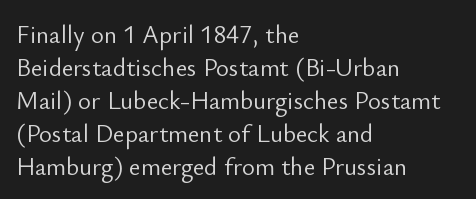
The setting favours the left margin, as ordinary paragraphs usually do. The letters stand upright; this is a roman face. Does the leading feel generous? No, just average. The passage shown has conventional tracking throughout. Each stroke keeps to a modest, everyday thickness or less.
